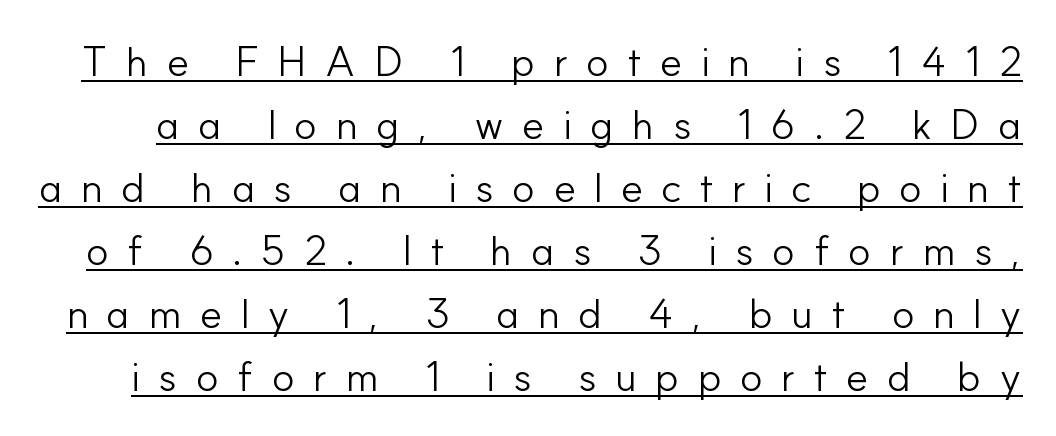
The image shows 42 px light sans-serif type, upright; set normal line spacing (1.5x), unusually wide letter spacing (+0.43 em), underlined; low stroke contrast and a small x-height.
